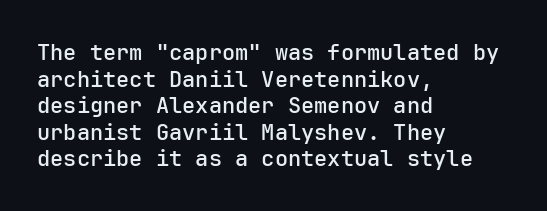
Q: Is the text bold? A: Semi-bold.
Q: Is the text italic (slanted)? A: No, it is upright.
Q: Is the text underlined? A: No.
Q: How is the paragraph aligned? A: Left-aligned.
Q: Is the spacing between letters normal or unusually wide? A: Normal.
